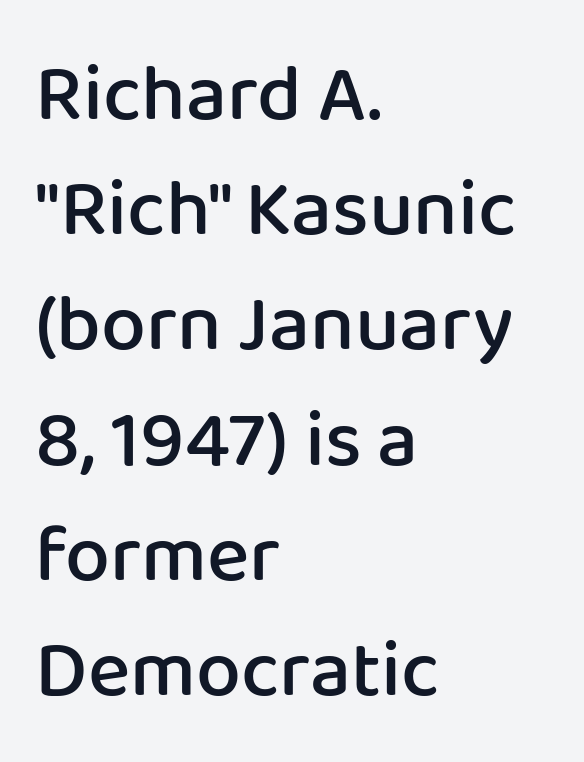
{"serif": "no", "italic": "no", "bold": "semi", "weight": "semibold", "width": "normal", "stroke_contrast": "low", "x_height": "medium", "monospaced": "no", "underline": "no", "align": "left", "line_spacing": "normal", "line_spacing_ratio": 1.44, "letter_spacing": "normal", "letter_spacing_em": 0.0, "glyph_px": 80}
